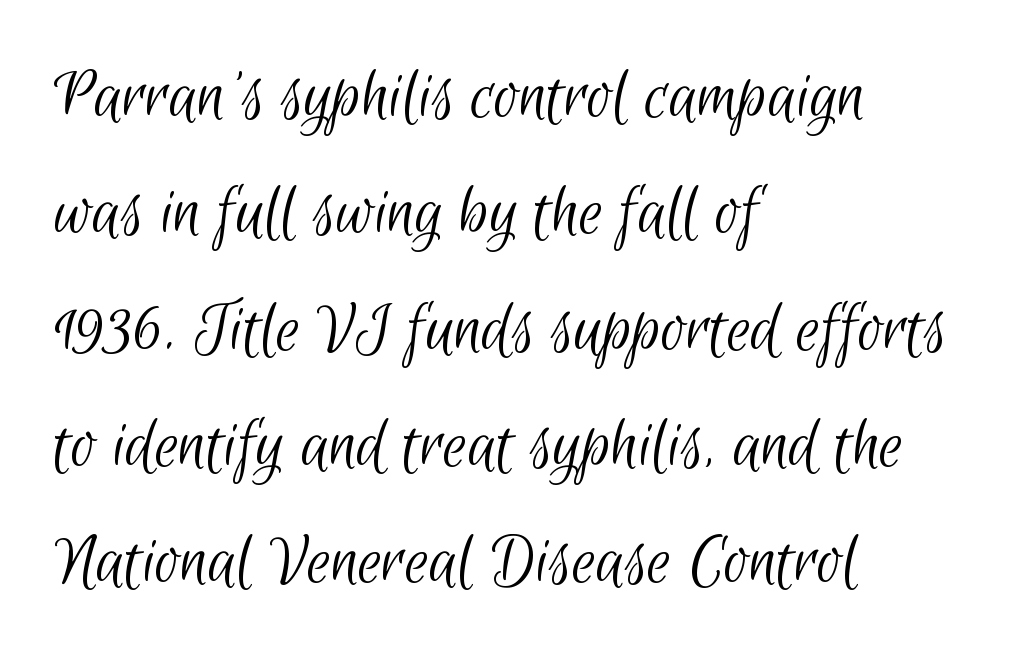
This block has exactly the height ordinary leading produces. Note the varied advance widths — an 'i' is clearly narrower than an 'm'. The strip under each line holds only bare page. Students, note that the glyphs here touch the page at normal intervals. The passage shown is not bold in any degree. These lines are set flush left with a ragged right edge.
